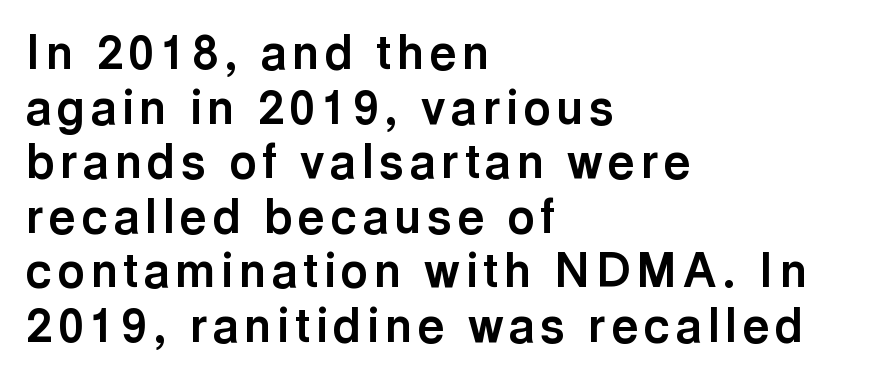
The image shows 47 px bold sans-serif type, upright; set left-aligned, line spacing 1.16x, not underlined; a medium x-height.
